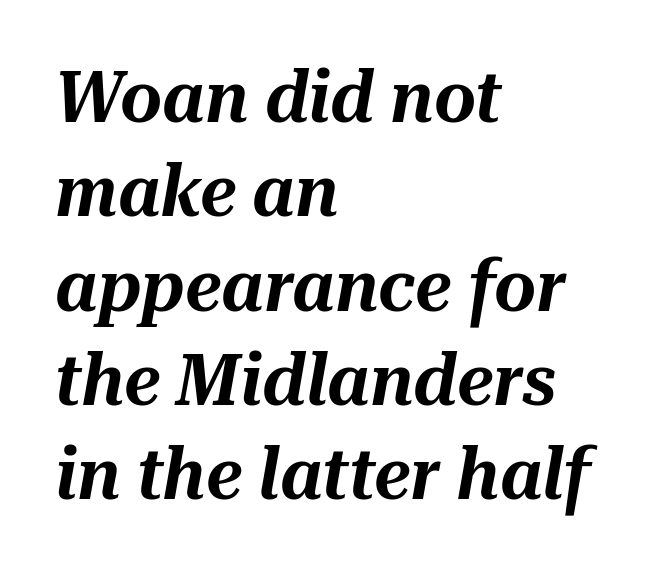
{"italic": "yes", "lean": "right", "slant_degrees": 10, "width": "normal", "stroke_contrast": "medium", "x_height": "medium", "monospaced": "no", "underline": "no", "align": "left", "line_spacing": "normal", "line_spacing_ratio": 1.31, "letter_spacing": "normal", "letter_spacing_em": 0.0, "glyph_px": 72}
